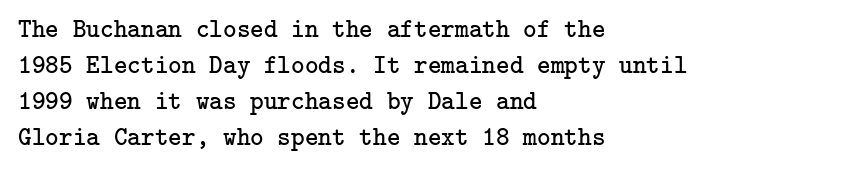
The image shows 26 px text type, upright; set left-aligned, normal line spacing (1.38x), normal letter spacing, not underlined.
